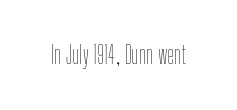
Only glyphs here, with clear space below each row. Notice how the stems are strictly vertical — no italics here. Between one letter and the next there's only the usual sliver of space. Is this a heavy cut? Hardly; it is regular or lighter.
